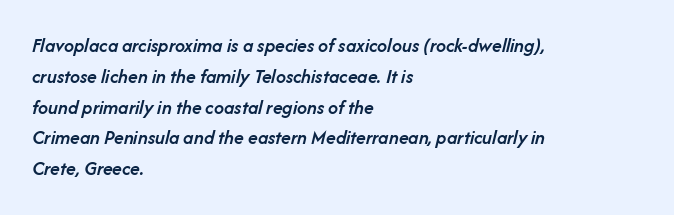
Q: Is the text bold? A: Semi-bold.
Q: Is the text italic (slanted)? A: Yes, it leans right by about 14 degrees.
Q: Is the text underlined? A: No.
Q: How is the paragraph aligned? A: Left-aligned.
Q: Is the spacing between letters normal or unusually wide? A: Normal.
Q: Is the spacing between lines tight, normal or loose? A: Normal.
